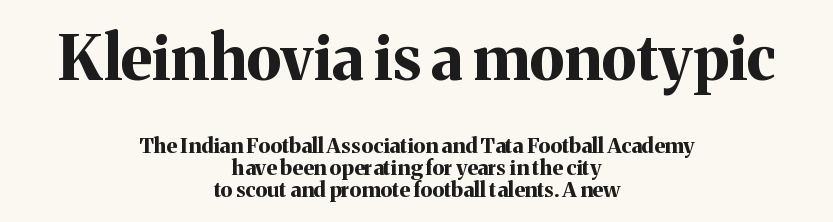
{"serif": "yes", "italic": "no", "bold": "yes", "weight": "bold", "width": "normal", "stroke_contrast": "medium", "x_height": "medium", "monospaced": "no", "underline": "no", "align": "center", "line_spacing": "tight", "line_spacing_ratio": 1.03, "letter_spacing": "normal", "letter_spacing_em": 0.0, "larger_block": "first", "size_ratio": 2.95, "glyph_px": 62}
